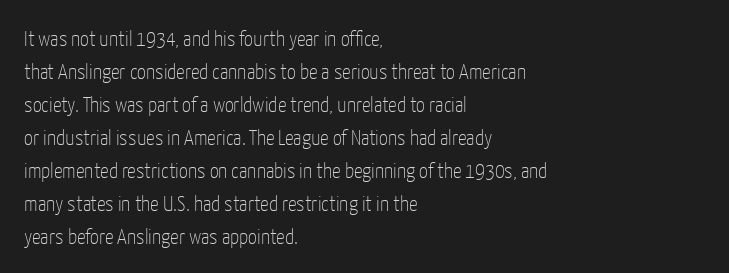
The image shows 22 px text type, upright; set left-aligned, normal line spacing (1.5x), normal letter spacing, not underlined.
